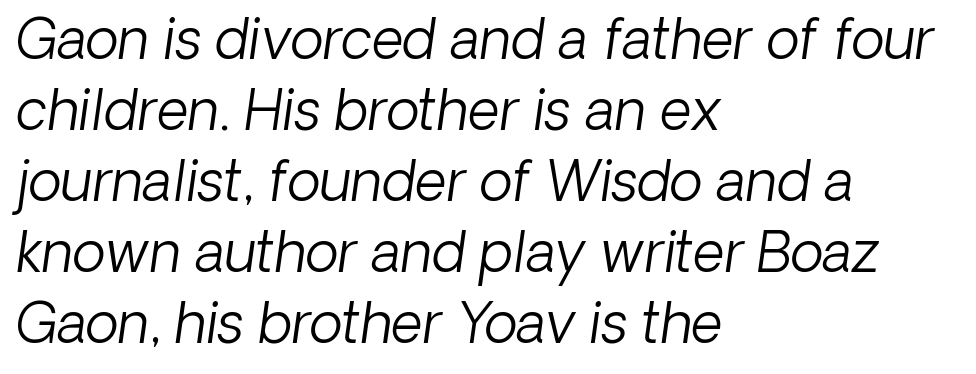
Q: Is the text bold? A: No.
Q: Is the text italic (slanted)? A: Yes, it leans right by about 8 degrees.
Q: Is the text underlined? A: No.
Q: How is the paragraph aligned? A: Left-aligned.
Q: Is the spacing between letters normal or unusually wide? A: Normal.
Q: Is the spacing between lines tight, normal or loose? A: Normal.
Q: Width (condensed, normal, or wide)? A: Normal.
Q: Stroke contrast? A: Low.
Q: x-height? A: Medium.
Q: Monospaced? A: No.
